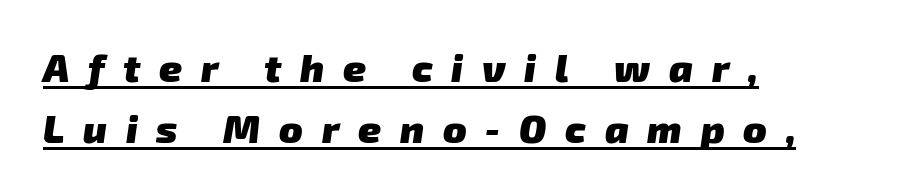
{"serif": "no", "bold": "yes", "weight": "heavy", "width": "normal", "stroke_contrast": "low", "x_height": "medium", "monospaced": "no", "underline": "yes", "align": "left", "line_spacing": "normal", "line_spacing_ratio": 1.57, "letter_spacing": "wide", "letter_spacing_em": 0.48, "glyph_px": 39}
